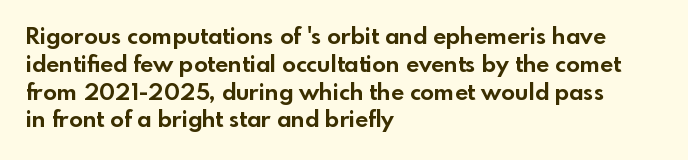
Q: Is the text bold? A: Yes.
Q: Is the text italic (slanted)? A: No, it is upright.
Q: Is the text underlined? A: No.
Q: How is the paragraph aligned? A: Left-aligned.
Q: Is the spacing between letters normal or unusually wide? A: Normal.
